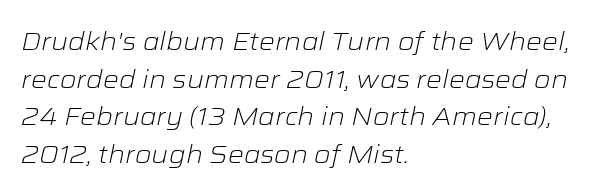
Q: Is the text bold? A: No.
Q: Is the text italic (slanted)? A: Yes, it leans right by about 12 degrees.
Q: Is the text underlined? A: No.
Q: How is the paragraph aligned? A: Left-aligned.
Q: Is the spacing between letters normal or unusually wide? A: Normal.
Q: Is the spacing between lines tight, normal or loose? A: Normal.
